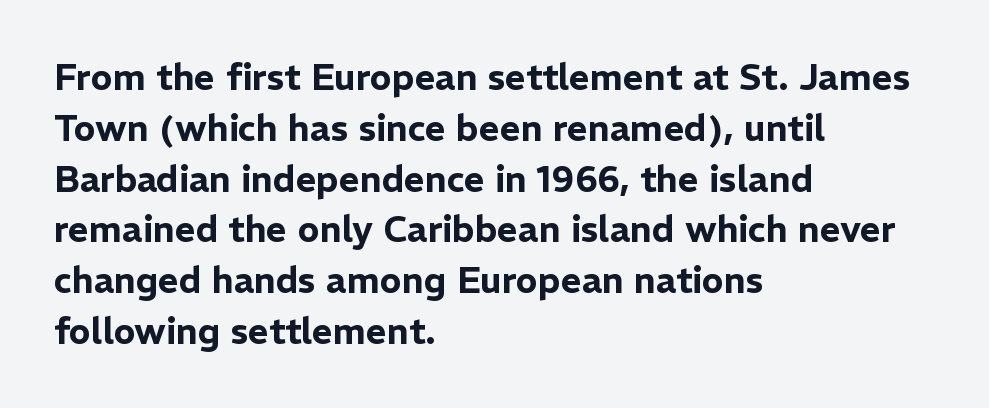
Q: Is the text italic (slanted)? A: No, it is upright.
Q: Is the typeface a serif or a sans-serif typeface? A: Sans-serif.
Q: Is the text underlined? A: No.
Q: How is the paragraph aligned? A: Left-aligned.
Q: Is the spacing between letters normal or unusually wide? A: Normal.
Q: Is the spacing between lines tight, normal or loose? A: Normal.
Q: Width (condensed, normal, or wide)? A: Normal.
Q: Stroke contrast? A: Low.
Q: x-height? A: Medium.
Q: Monospaced? A: No.
